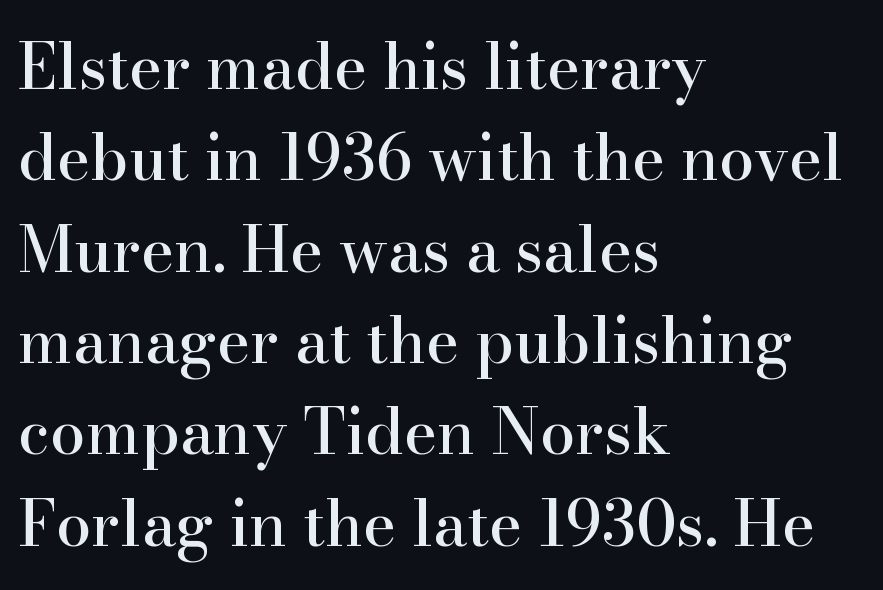
The image shows 63 px serif type, upright; set left-aligned, normal line spacing (1.45x), normal letter spacing, not underlined; high stroke contrast and a small x-height.
